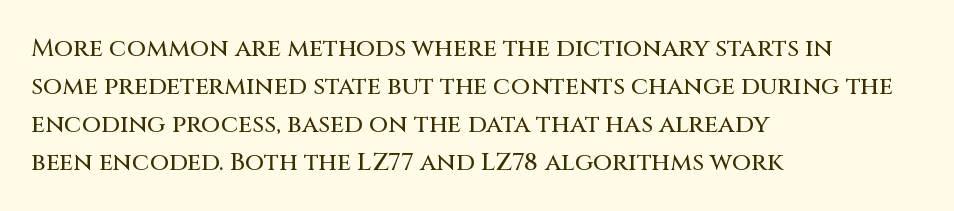
The image shows 25 px text type, upright; set left-aligned, normal line spacing (1.52x), normal letter spacing, not underlined.
